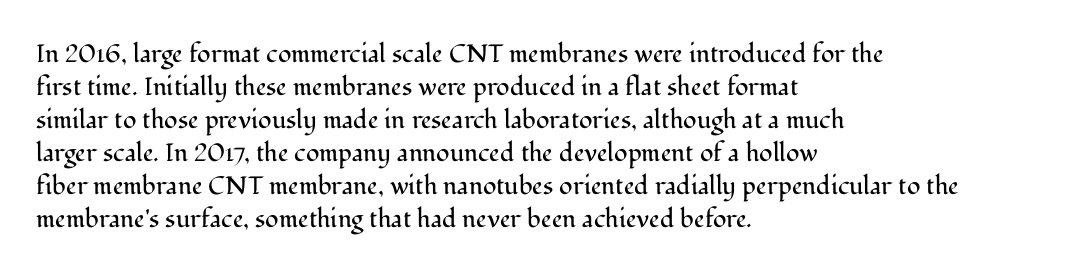
The setting favours the left margin, as ordinary paragraphs usually do. The letters stand upright; this is a roman face. Does the leading feel generous? No, just average. The passage shown has conventional tracking throughout. Each stroke keeps to a modest, everyday thickness or less.
